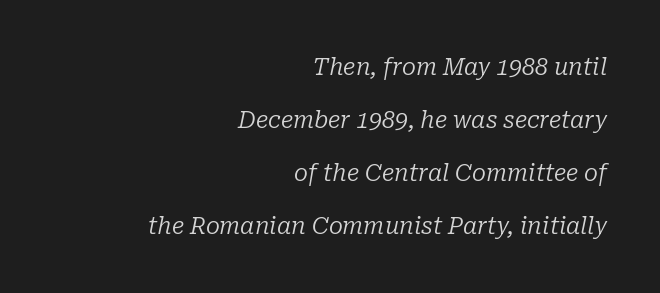
Default kerning and tracking; the words read as compact shapes. Decoration check: the copy has no underline. The rendering anchors every line to the right-hand side. Vertically, the passage feels expansive, rows floating well apart.
